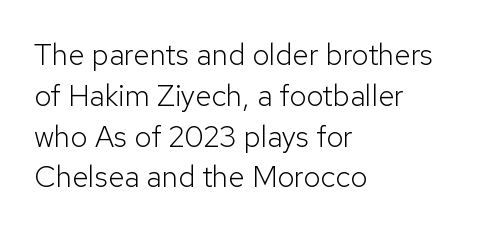
{"serif": "no", "italic": "no", "bold": "no", "weight": "light", "width": "normal", "stroke_contrast": "low", "x_height": "medium", "monospaced": "no", "underline": "no", "align": "left", "line_spacing": "normal", "line_spacing_ratio": 1.36, "letter_spacing": "normal", "letter_spacing_em": 0.0, "glyph_px": 30}
